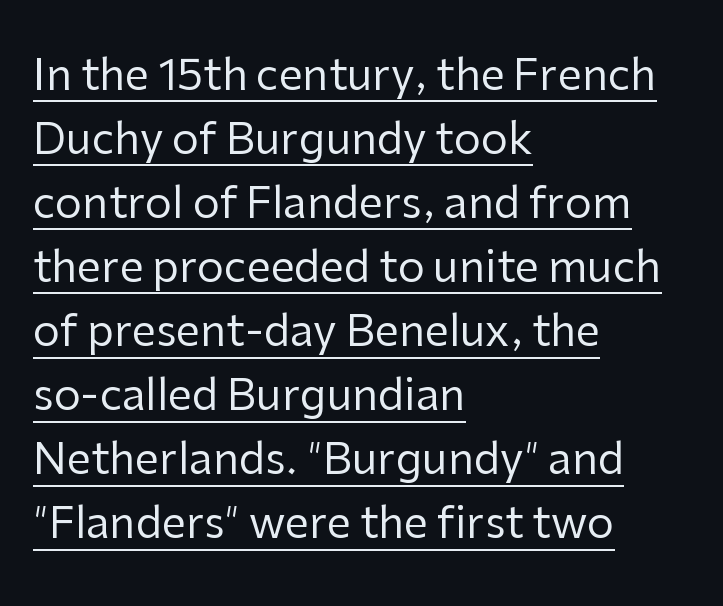
The image shows 43 px regular-weight sans-serif type, upright; set left-aligned, normal line spacing (1.49x), normal letter spacing, underlined; low stroke contrast and a medium x-height.
